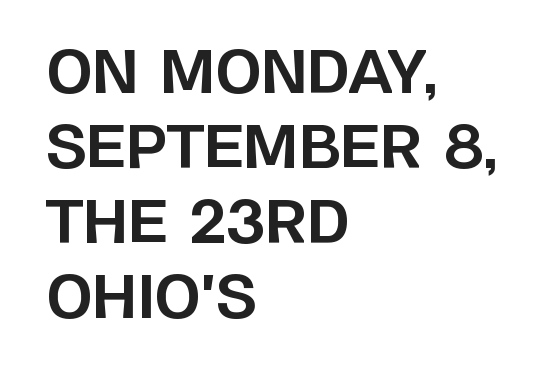
Pretty heavy lettering here — definitely bold. Each row of text sits above clean, open space. Caption: multi-line text, flush left, ragged right. These lines were composed using upright roman letters.
